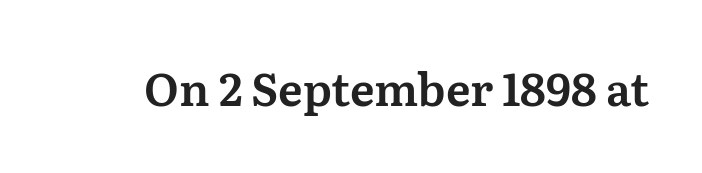
Anything drawn beneath the words? Only blank space. The face used here is proportionally spaced, like ordinary book or web type. Serif or sans? Serif — the stroke terminals have little feet. The axis of the letterforms is exactly vertical.
